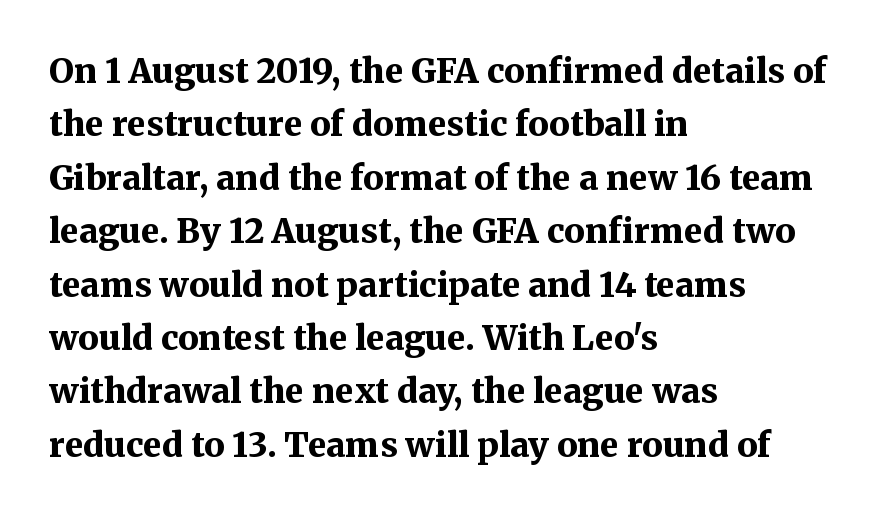
Q: Is the text bold? A: Yes.
Q: Is the text italic (slanted)? A: No, it is upright.
Q: Is the typeface a serif or a sans-serif typeface? A: Serif.
Q: Is the text underlined? A: No.
Q: How is the paragraph aligned? A: Left-aligned.
Q: Is the spacing between letters normal or unusually wide? A: Normal.
Q: Is the spacing between lines tight, normal or loose? A: Normal.
Q: Width (condensed, normal, or wide)? A: Normal.
Q: Stroke contrast? A: Medium.
Q: x-height? A: Medium.
Q: Monospaced? A: No.
